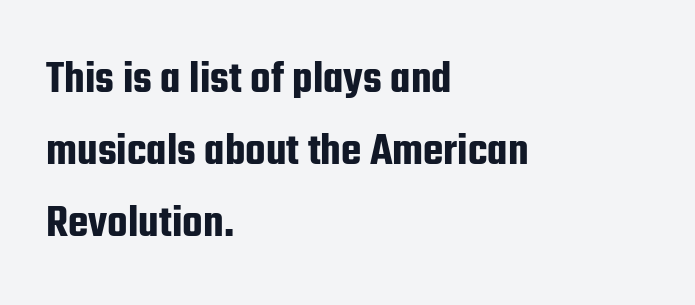
The image shows 47 px condensed sans-serif type, upright; set left-aligned, normal line spacing (1.53x), normal letter spacing, not underlined; low stroke contrast and a medium x-height.
